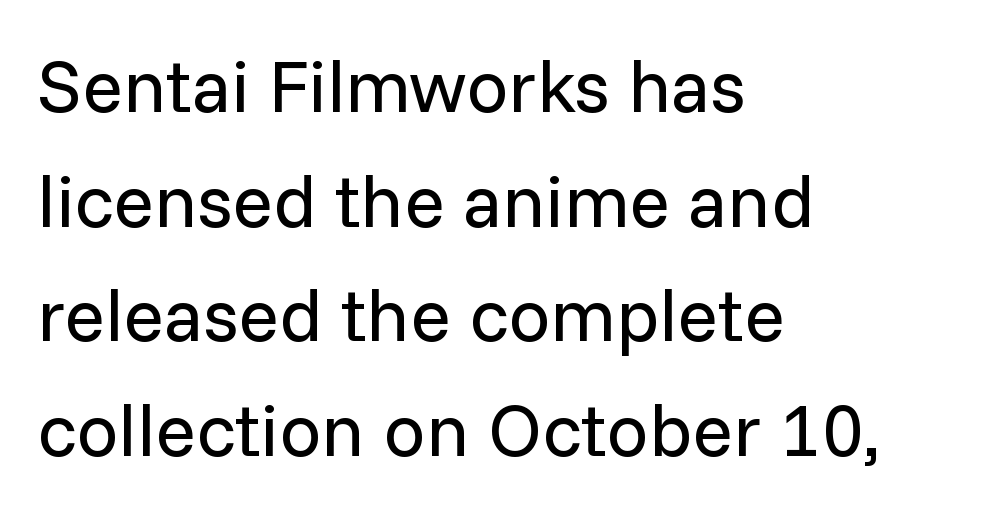
Vertical spacing — default. Proportional: the letters do not fall into vertical columns. Where is the straight margin? On the left. Examine the stroke ends and you'll find no serifs. Rendered with straight, roman letterforms.
